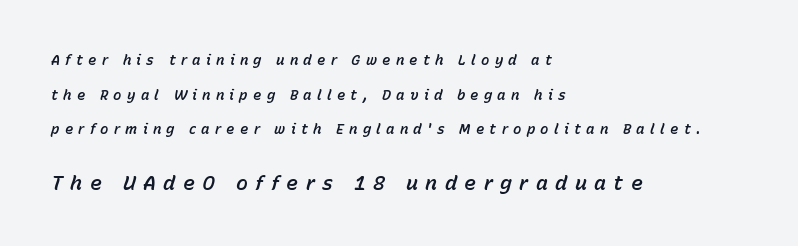
Q: Is the text italic (slanted)? A: Yes, it leans right by about 15 degrees.
Q: Is the text underlined? A: No.
Q: How is the paragraph aligned? A: Left-aligned.
Q: Is the spacing between letters normal or unusually wide? A: Unusually wide.
Q: Is the spacing between lines tight, normal or loose? A: Loose.
Q: Which block of text is set in a larger size, the first (top) or the second (bottom)? A: The second (bottom) one.
